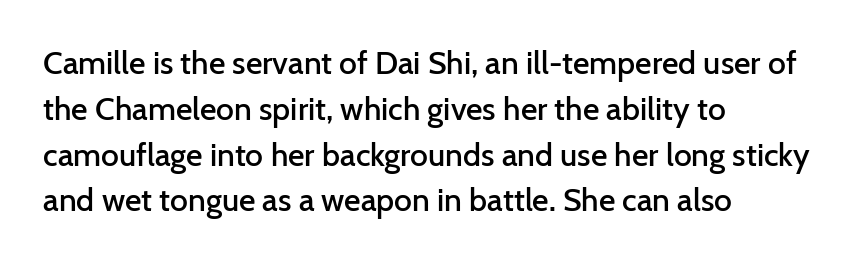
The image shows 32 px semibold sans-serif type, upright; set left-aligned, normal line spacing (1.43x), normal letter spacing, not underlined; low stroke contrast and a medium x-height.
